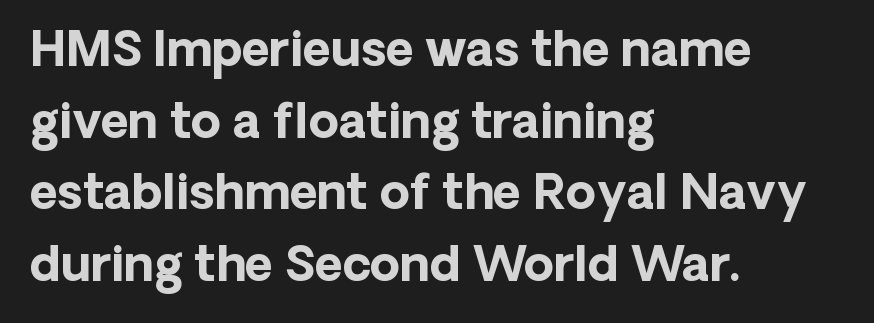
{"serif": "no", "italic": "no", "bold": "yes", "weight": "bold", "width": "normal", "stroke_contrast": "low", "x_height": "medium", "monospaced": "no", "underline": "no", "align": "left", "line_spacing": "normal", "line_spacing_ratio": 1.49, "letter_spacing": "normal", "letter_spacing_em": 0.0, "glyph_px": 48}
